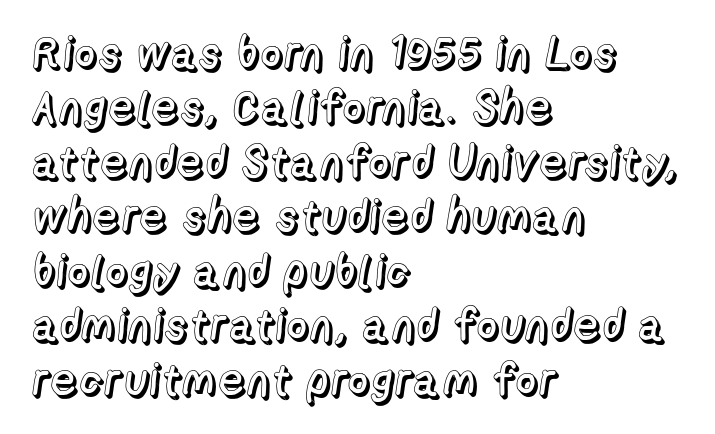
The image shows 45 px text type; set left-aligned, line spacing 1.21x, normal letter spacing, not underlined; a medium x-height.
